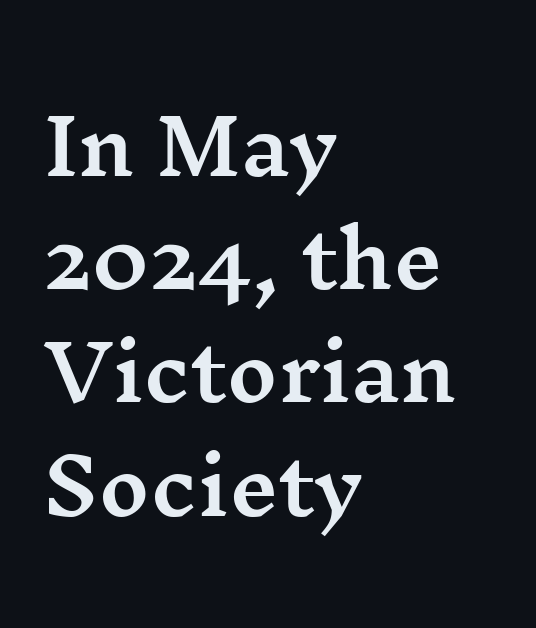
The image shows 77 px wide serif type, upright; set left-aligned, normal line spacing (1.47x), normal letter spacing, not underlined; medium stroke contrast and a medium x-height.
